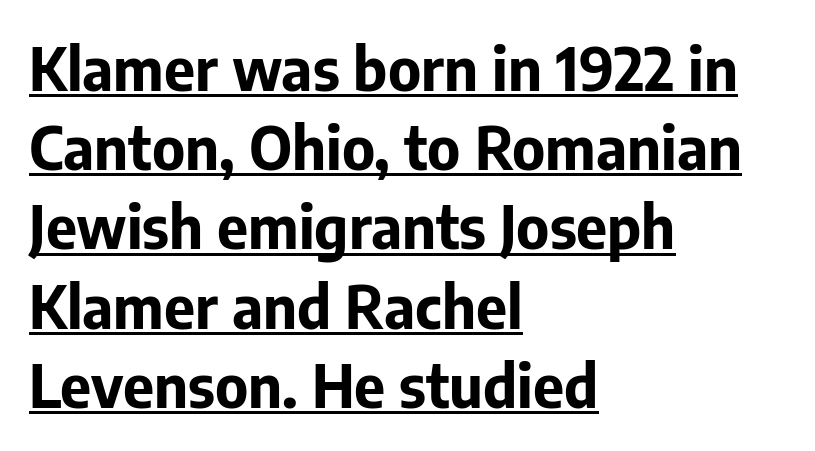
{"serif": "no", "italic": "no", "bold": "yes", "weight": "bold", "width": "normal", "stroke_contrast": "low", "x_height": "medium", "monospaced": "no", "underline": "yes", "align": "left", "line_spacing": "normal", "line_spacing_ratio": 1.32, "letter_spacing": "normal", "letter_spacing_em": 0.0, "glyph_px": 60}
